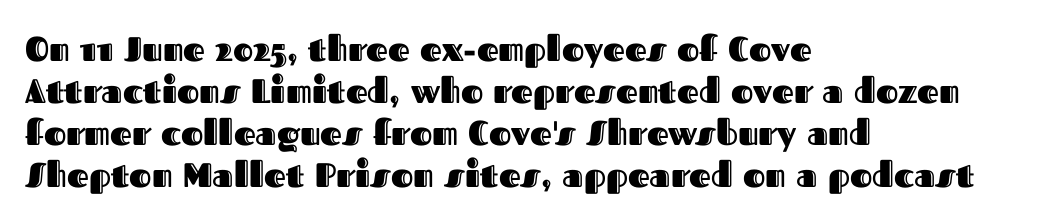
{"italic": "no", "width": "normal", "x_height": "medium", "monospaced": "no", "underline": "no", "align": "left", "line_spacing_ratio": 1.24, "letter_spacing": "normal", "letter_spacing_em": 0.0, "glyph_px": 34}
